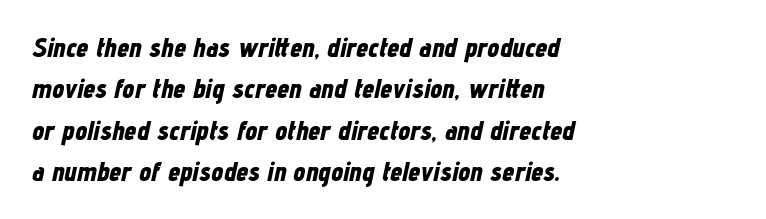
{"italic": "yes", "lean": "right", "slant_degrees": 12, "bold": "yes", "underline": "no", "align": "left", "line_spacing": "normal", "line_spacing_ratio": 1.53, "letter_spacing": "normal", "letter_spacing_em": 0.0, "glyph_px": 27}
